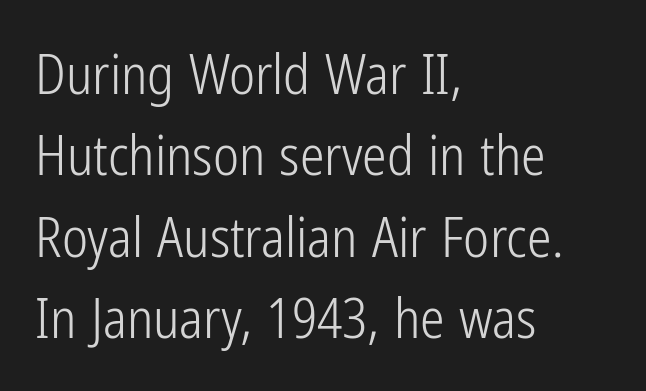
The image shows 55 px light, condensed sans-serif type, upright; set left-aligned, normal line spacing (1.48x), normal letter spacing, not underlined; low stroke contrast and a medium x-height.
